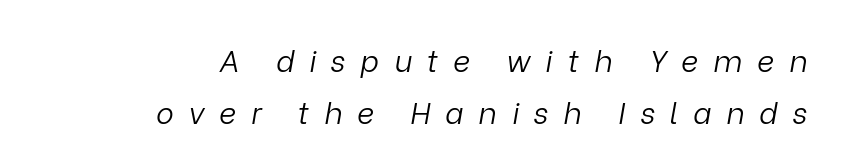
Q: Is the text bold? A: No.
Q: Is the text italic (slanted)? A: Yes, it leans right by about 9 degrees.
Q: Is the text underlined? A: No.
Q: How is the paragraph aligned? A: Right-aligned.
Q: Is the spacing between letters normal or unusually wide? A: Unusually wide.
Q: Width (condensed, normal, or wide)? A: Normal.
Q: Stroke contrast? A: Low.
Q: x-height? A: Medium.
Q: Monospaced? A: No.
